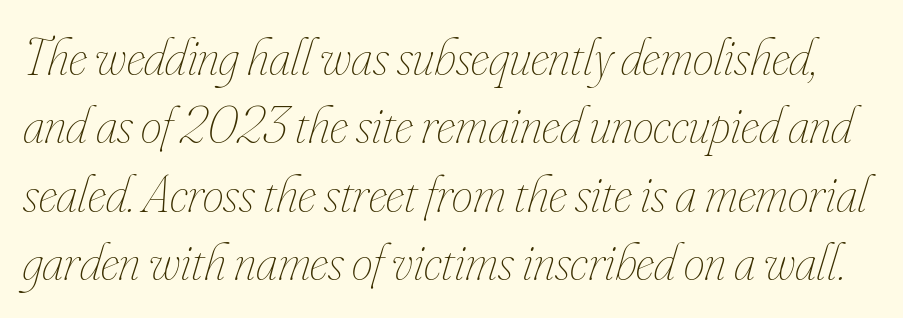
Q: Is the text bold? A: No.
Q: Is the text italic (slanted)? A: Yes, it leans right by about 16 degrees.
Q: Is the text underlined? A: No.
Q: Is the spacing between letters normal or unusually wide? A: Normal.
Q: Is the spacing between lines tight, normal or loose? A: Normal.
Q: Width (condensed, normal, or wide)? A: Condensed.
Q: Stroke contrast? A: Low.
Q: x-height? A: Small.
Q: Monospaced? A: No.
